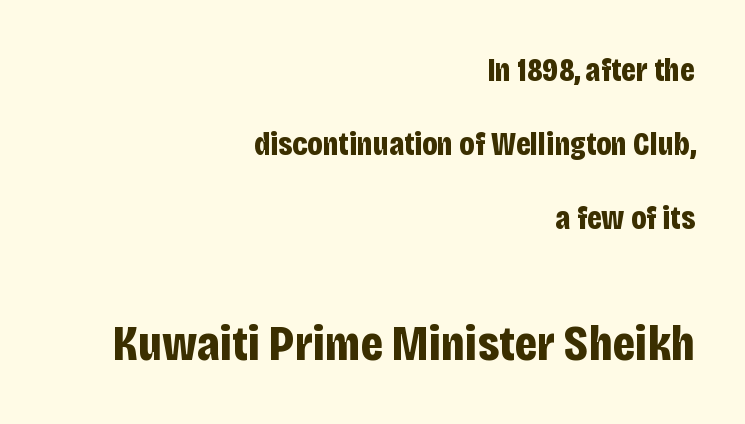
Q: Is the text bold? A: Yes.
Q: Is the text italic (slanted)? A: No, it is upright.
Q: Is the typeface a serif or a sans-serif typeface? A: Sans-serif.
Q: Is the text underlined? A: No.
Q: How is the paragraph aligned? A: Right-aligned.
Q: Is the spacing between letters normal or unusually wide? A: Normal.
Q: Is the spacing between lines tight, normal or loose? A: Loose.
Q: Which block of text is set in a larger size, the first (top) or the second (bottom)? A: The second (bottom) one.
Q: Width (condensed, normal, or wide)? A: Condensed.
Q: Stroke contrast? A: Low.
Q: x-height? A: Large.
Q: Monospaced? A: No.
